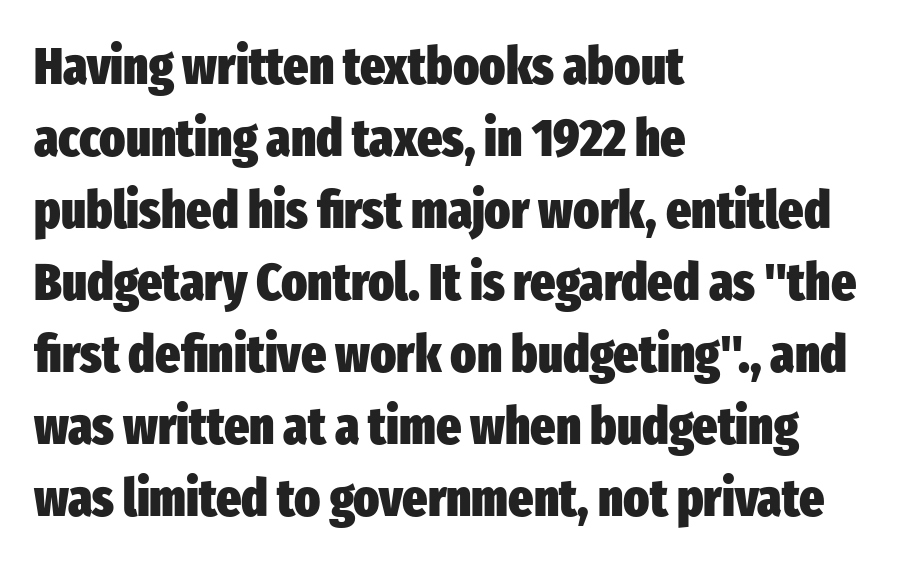
The image shows 53 px heavy, condensed sans-serif type, upright; set left-aligned, normal line spacing (1.36x), normal letter spacing, not underlined; low stroke contrast and a medium x-height.
